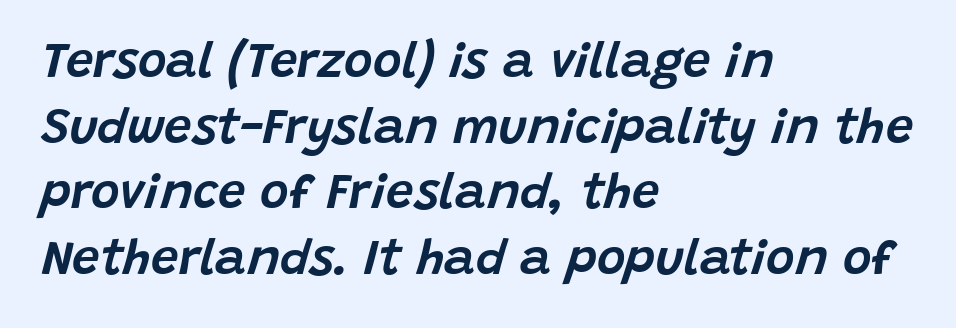
Q: Is the text italic (slanted)? A: Yes, it leans right by about 15 degrees.
Q: Is the text underlined? A: No.
Q: How is the paragraph aligned? A: Left-aligned.
Q: Is the spacing between letters normal or unusually wide? A: Normal.
Q: Is the spacing between lines tight, normal or loose? A: Normal.
Q: Width (condensed, normal, or wide)? A: Normal.
Q: Stroke contrast? A: Low.
Q: x-height? A: Large.
Q: Monospaced? A: No.
